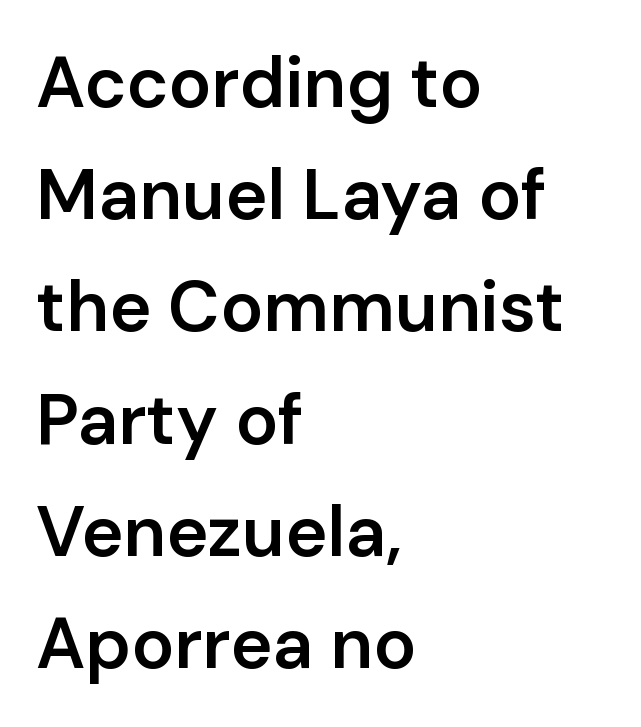
The image shows 71 px semibold sans-serif type, upright; set left-aligned, normal line spacing (1.58x), normal letter spacing, not underlined; low stroke contrast and a medium x-height.
